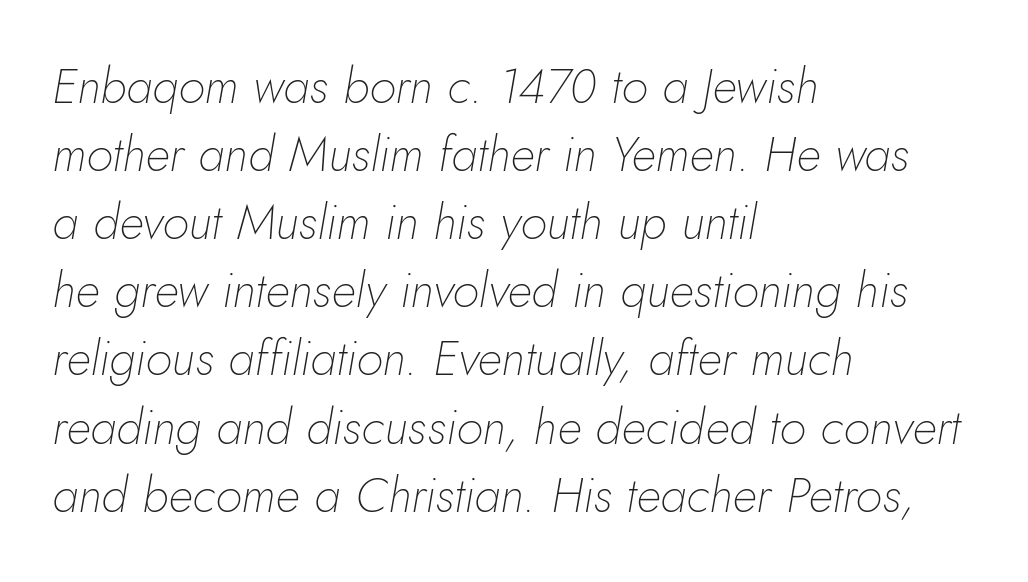
The image shows 49 px thin type, italic (leaning right); set left-aligned, normal line spacing (1.39x), normal letter spacing, not underlined; low stroke contrast and a small x-height.
